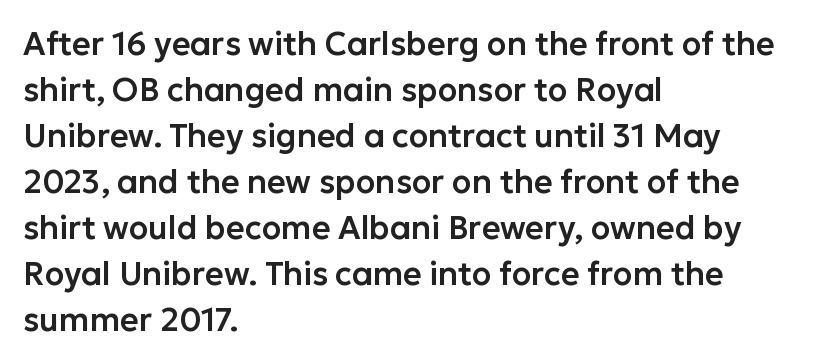
{"serif": "no", "italic": "no", "width": "normal", "stroke_contrast": "low", "x_height": "medium", "monospaced": "no", "underline": "no", "align": "left", "line_spacing": "normal", "line_spacing_ratio": 1.44, "letter_spacing": "normal", "letter_spacing_em": 0.0, "glyph_px": 32}
